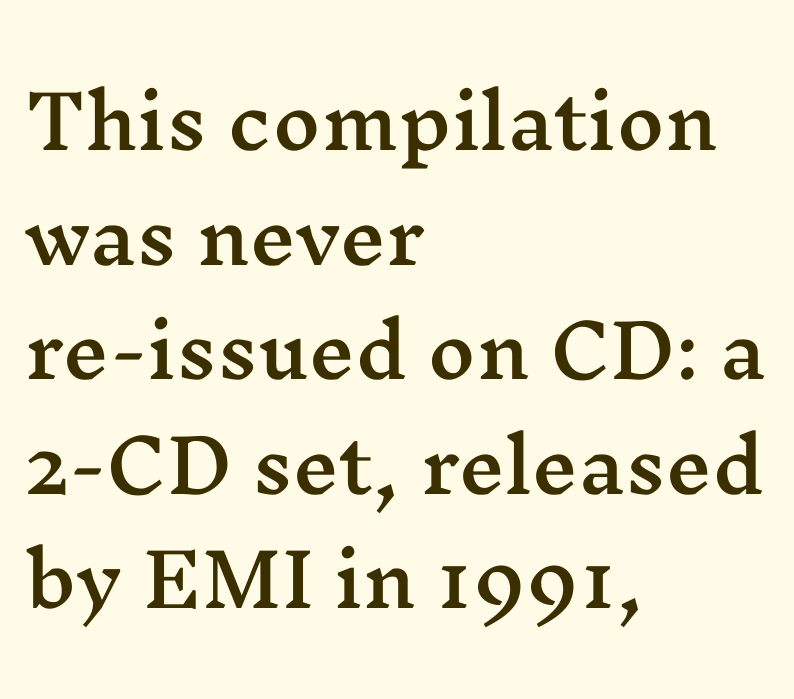
The image shows 73 px wide serif type, upright; set left-aligned, normal line spacing (1.57x), normal letter spacing, not underlined; medium stroke contrast and a medium x-height.
